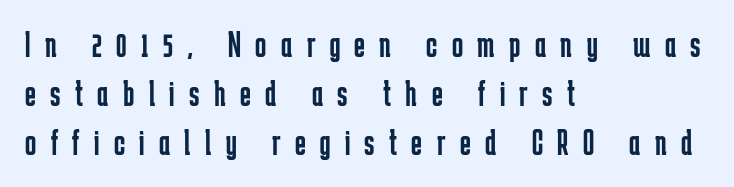
The image shows 37 px regular-weight, condensed sans-serif type, upright; set left-aligned, normal line spacing (1.33x), unusually wide letter spacing (+0.39 em), not underlined; low stroke contrast and a medium x-height.
